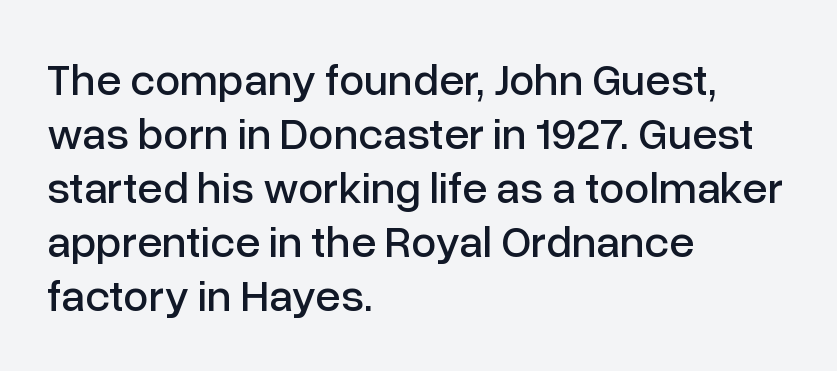
The image shows 45 px sans-serif type, upright; set left-aligned, line spacing 1.2x, normal letter spacing, not underlined; low stroke contrast and a medium x-height.
